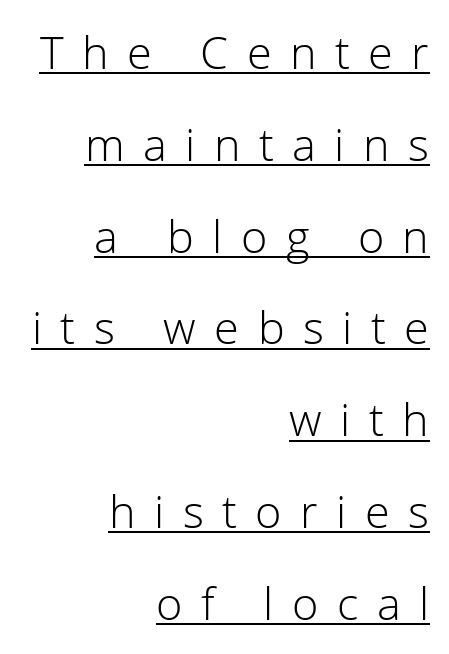
The image shows 45 px light sans-serif type, upright; set right-aligned, loose line spacing (2.04x), unusually wide letter spacing (+0.41 em), underlined; low stroke contrast and a medium x-height.
